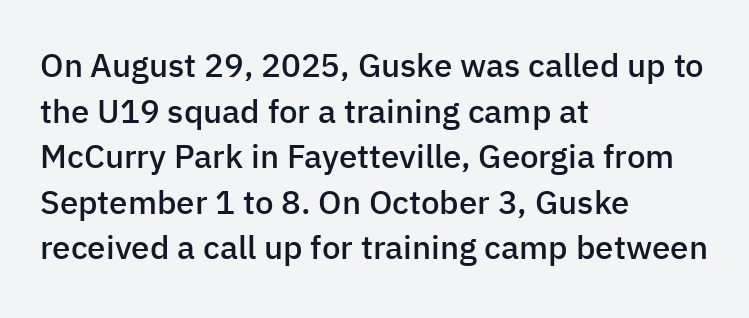
{"serif": "no", "italic": "no", "bold": "semi", "weight": "semibold", "width": "normal", "stroke_contrast": "low", "x_height": "medium", "monospaced": "no", "underline": "no", "align": "left", "line_spacing": "normal", "line_spacing_ratio": 1.38, "letter_spacing": "normal", "letter_spacing_em": 0.0, "glyph_px": 33}
